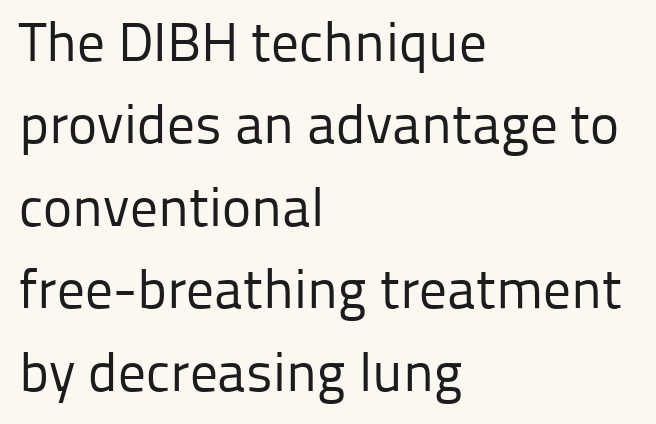
Q: Is the text bold? A: No.
Q: Is the text italic (slanted)? A: No, it is upright.
Q: Is the typeface a serif or a sans-serif typeface? A: Sans-serif.
Q: Is the text underlined? A: No.
Q: How is the paragraph aligned? A: Left-aligned.
Q: Is the spacing between letters normal or unusually wide? A: Normal.
Q: Is the spacing between lines tight, normal or loose? A: Normal.
Q: Width (condensed, normal, or wide)? A: Normal.
Q: Stroke contrast? A: Low.
Q: x-height? A: Medium.
Q: Monospaced? A: No.
